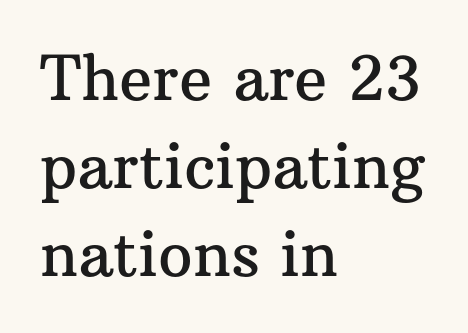
Q: Is the text italic (slanted)? A: No, it is upright.
Q: Is the typeface a serif or a sans-serif typeface? A: Serif.
Q: Is the text underlined? A: No.
Q: How is the paragraph aligned? A: Left-aligned.
Q: Is the spacing between letters normal or unusually wide? A: Normal.
Q: Is the spacing between lines tight, normal or loose? A: Normal.
Q: Width (condensed, normal, or wide)? A: Normal.
Q: Stroke contrast? A: Medium.
Q: x-height? A: Medium.
Q: Monospaced? A: No.
